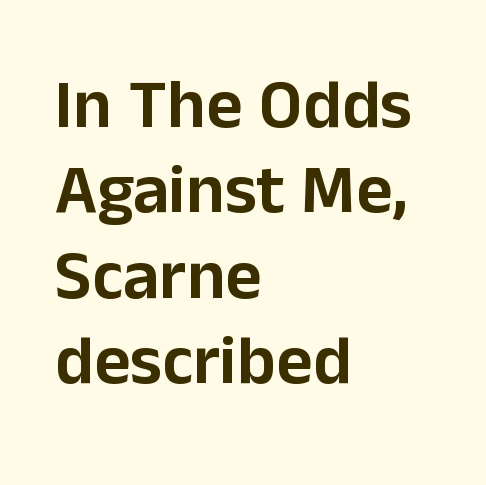
Q: Is the text italic (slanted)? A: No, it is upright.
Q: Is the typeface a serif or a sans-serif typeface? A: Sans-serif.
Q: Is the text underlined? A: No.
Q: How is the paragraph aligned? A: Left-aligned.
Q: Is the spacing between letters normal or unusually wide? A: Normal.
Q: Width (condensed, normal, or wide)? A: Normal.
Q: Stroke contrast? A: Low.
Q: x-height? A: Medium.
Q: Monospaced? A: No.
